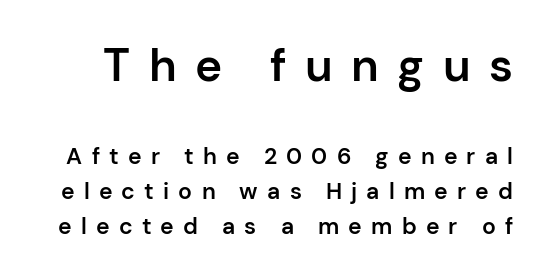
Q: Is the text bold? A: Semi-bold.
Q: Is the text italic (slanted)? A: No, it is upright.
Q: Is the typeface a serif or a sans-serif typeface? A: Sans-serif.
Q: Is the text underlined? A: No.
Q: Is the spacing between letters normal or unusually wide? A: Unusually wide.
Q: Is the spacing between lines tight, normal or loose? A: Normal.
Q: Which block of text is set in a larger size, the first (top) or the second (bottom)? A: The first (top) one.
Q: Width (condensed, normal, or wide)? A: Normal.
Q: Stroke contrast? A: Low.
Q: x-height? A: Medium.
Q: Monospaced? A: No.
